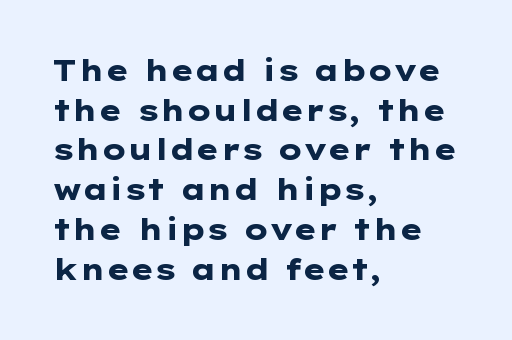
Q: Is the text bold? A: Yes.
Q: Is the text italic (slanted)? A: No, it is upright.
Q: Is the typeface a serif or a sans-serif typeface? A: Sans-serif.
Q: Is the text underlined? A: No.
Q: How is the paragraph aligned? A: Left-aligned.
Q: Is the spacing between letters normal or unusually wide? A: Normal.
Q: Is the spacing between lines tight, normal or loose? A: Normal.
Q: Width (condensed, normal, or wide)? A: Wide.
Q: Stroke contrast? A: Low.
Q: x-height? A: Medium.
